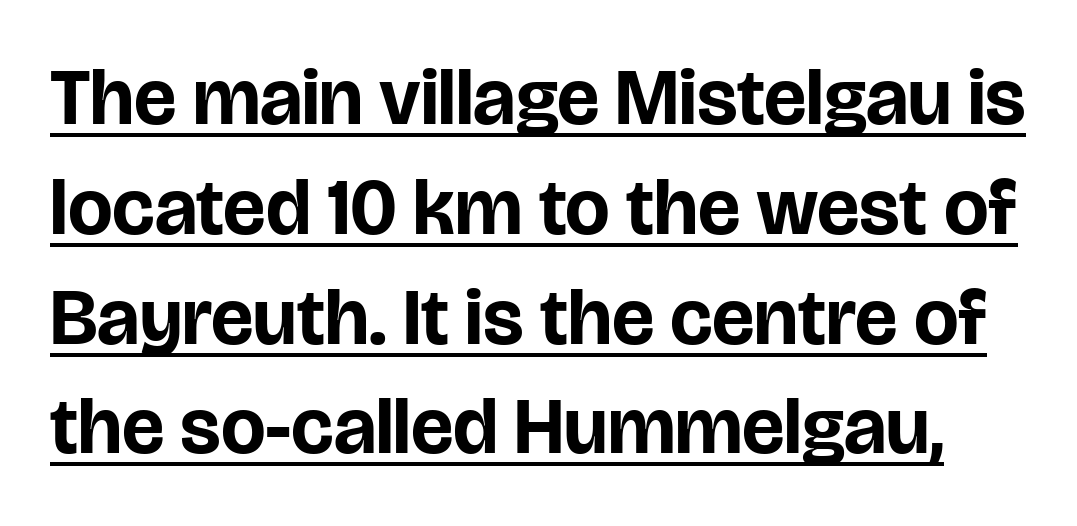
Does a line run under the words? Yes, clearly. The letters stand upright; this is a roman face. The characters display no serif detailing; their extremities are plain. Between one letter and the next there's only the usual sliver of space. The rendering uses a bold face; every stroke is thick and dark.
